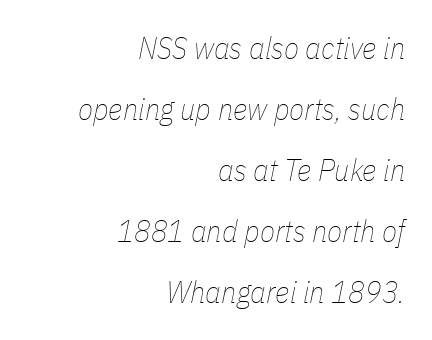
{"italic": "yes", "lean": "right", "slant_degrees": 11, "bold": "no", "weight": "thin", "width": "condensed", "stroke_contrast": "low", "x_height": "medium", "monospaced": "no", "underline": "no", "align": "right", "line_spacing": "loose", "line_spacing_ratio": 1.97, "letter_spacing": "normal", "letter_spacing_em": 0.0, "glyph_px": 31}
